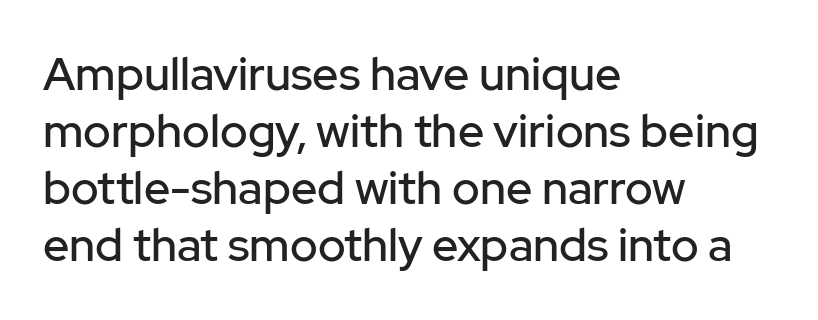
Letter spacing: default. Does the copy run flush right? No — it runs flush left. Check the space under the baseline: it is left empty. Looks like regular typesetting: each glyph gets only the width it needs. Quick note: not italic, upright. This is sans-serif lettering, the kind often seen on screens and signage.
